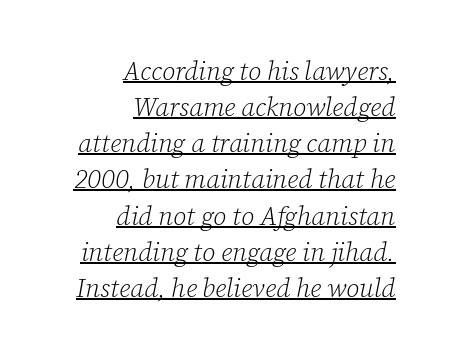
Q: Is the text bold? A: No.
Q: Is the text italic (slanted)? A: Yes, it leans right by about 12 degrees.
Q: Is the text underlined? A: Yes.
Q: How is the paragraph aligned? A: Right-aligned.
Q: Is the spacing between letters normal or unusually wide? A: Normal.
Q: Is the spacing between lines tight, normal or loose? A: Normal.
